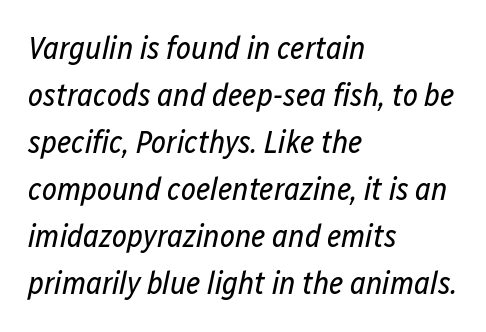
Q: Is the text bold? A: No.
Q: Is the text italic (slanted)? A: Yes, it leans right by about 12 degrees.
Q: Is the text underlined? A: No.
Q: How is the paragraph aligned? A: Left-aligned.
Q: Is the spacing between letters normal or unusually wide? A: Normal.
Q: Is the spacing between lines tight, normal or loose? A: Normal.
Q: Width (condensed, normal, or wide)? A: Condensed.
Q: Stroke contrast? A: Low.
Q: x-height? A: Medium.
Q: Monospaced? A: No.
